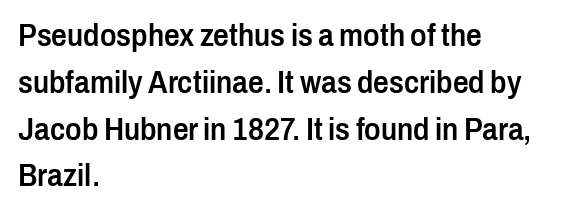
Q: Is the text bold? A: Semi-bold.
Q: Is the text italic (slanted)? A: No, it is upright.
Q: Is the typeface a serif or a sans-serif typeface? A: Sans-serif.
Q: Is the text underlined? A: No.
Q: How is the paragraph aligned? A: Left-aligned.
Q: Is the spacing between letters normal or unusually wide? A: Normal.
Q: Is the spacing between lines tight, normal or loose? A: Normal.
Q: Width (condensed, normal, or wide)? A: Condensed.
Q: Stroke contrast? A: Low.
Q: x-height? A: Medium.
Q: Monospaced? A: No.
